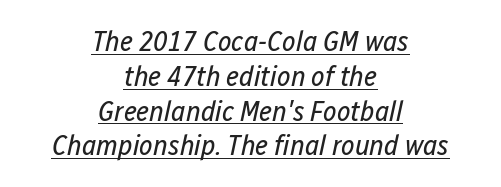
The image shows 29 px regular-weight, condensed type, italic (leaning right); set centered, line spacing 1.2x, normal letter spacing, underlined; low stroke contrast and a medium x-height.
